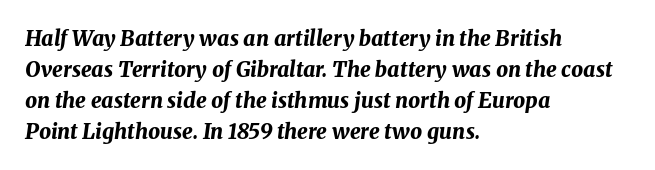
These lines are set flush left with a ragged right edge. This sample keeps an unexceptional amount of space between lines. You can tell it's italic because the verticals aren't actually vertical. Here the glyphs are tracked normally, forming tight word shapes. Strong, thick strokes mark this as bold type. Glance below the letters and you will spot only blank space.
